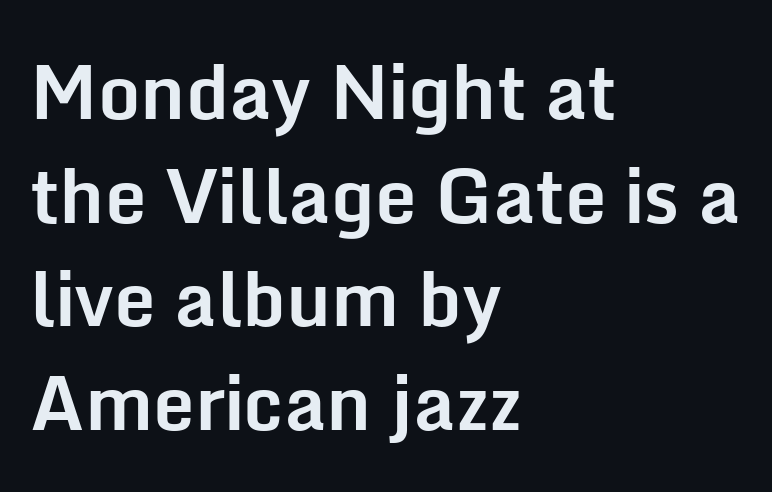
Q: Is the text bold? A: Yes.
Q: Is the text italic (slanted)? A: No, it is upright.
Q: Is the typeface a serif or a sans-serif typeface? A: Sans-serif.
Q: Is the text underlined? A: No.
Q: How is the paragraph aligned? A: Left-aligned.
Q: Is the spacing between letters normal or unusually wide? A: Normal.
Q: Is the spacing between lines tight, normal or loose? A: Normal.
Q: Width (condensed, normal, or wide)? A: Normal.
Q: Stroke contrast? A: Low.
Q: x-height? A: Medium.
Q: Monospaced? A: No.
